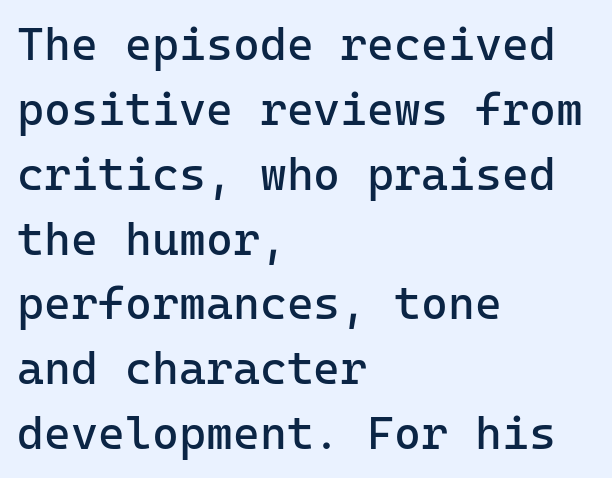
The image shows 46 px regular-weight sans-serif type, upright, monospaced; set left-aligned, normal line spacing (1.41x), normal letter spacing, not underlined; low stroke contrast and a medium x-height.
